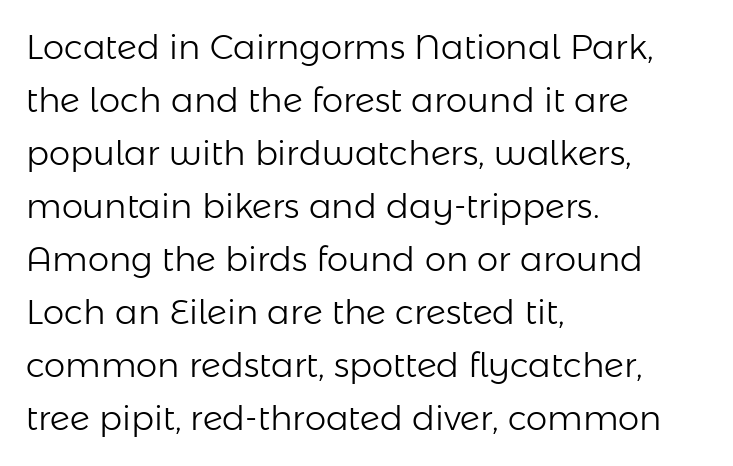
{"serif": "no", "italic": "no", "bold": "no", "weight": "light", "width": "normal", "stroke_contrast": "low", "x_height": "medium", "monospaced": "no", "underline": "no", "align": "left", "line_spacing": "normal", "line_spacing_ratio": 1.56, "letter_spacing": "normal", "letter_spacing_em": 0.0, "glyph_px": 34}
